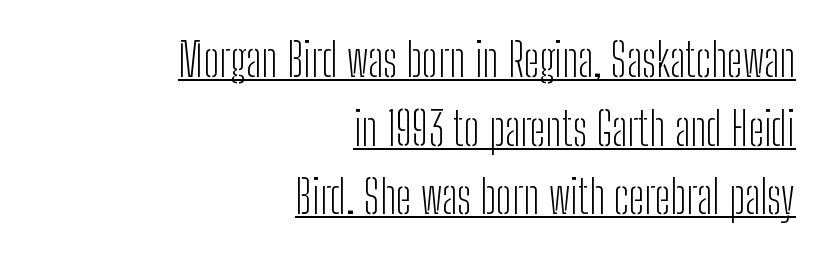
{"serif": "no", "italic": "no", "bold": "no", "weight": "light", "width": "condensed", "stroke_contrast": "low", "x_height": "medium", "monospaced": "no", "underline": "yes", "align": "right", "line_spacing": "normal", "line_spacing_ratio": 1.49, "letter_spacing": "normal", "letter_spacing_em": 0.0, "glyph_px": 46}
